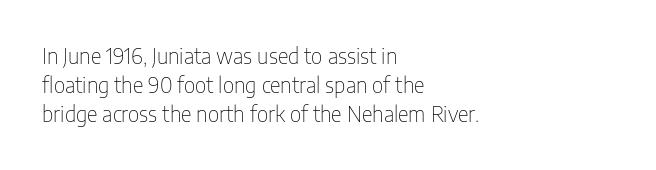
The image shows 21 px text type, upright; set left-aligned, normal line spacing (1.39x), normal letter spacing, not underlined.
